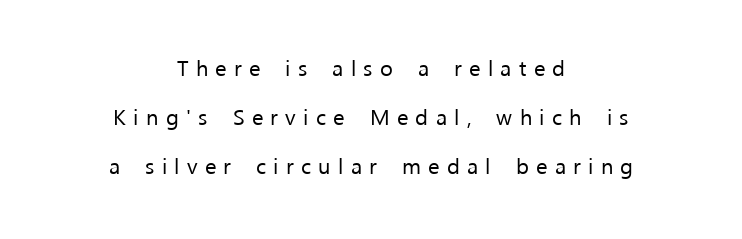
The image shows 22 px text type, upright; set centered, loose line spacing (2.22x), unusually wide letter spacing (+0.33 em), not underlined.
